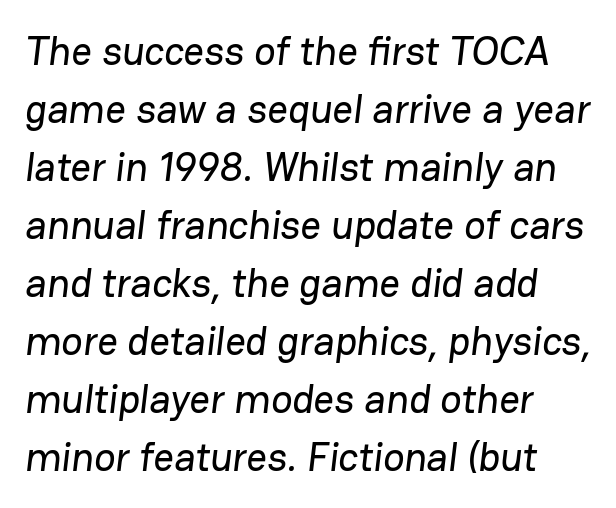
Q: Is the typeface a serif or a sans-serif typeface? A: Sans-serif.
Q: Is the text underlined? A: No.
Q: How is the paragraph aligned? A: Left-aligned.
Q: Is the spacing between letters normal or unusually wide? A: Normal.
Q: Is the spacing between lines tight, normal or loose? A: Normal.
Q: Width (condensed, normal, or wide)? A: Normal.
Q: Stroke contrast? A: Low.
Q: x-height? A: Medium.
Q: Monospaced? A: No.
